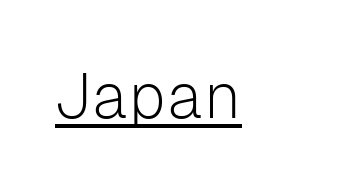
Q: Is the text bold? A: No.
Q: Is the text italic (slanted)? A: No, it is upright.
Q: Is the typeface a serif or a sans-serif typeface? A: Sans-serif.
Q: Is the text underlined? A: Yes.
Q: Is the spacing between letters normal or unusually wide? A: Normal.
Q: Width (condensed, normal, or wide)? A: Normal.
Q: Stroke contrast? A: Low.
Q: x-height? A: Medium.
Q: Monospaced? A: Yes.
